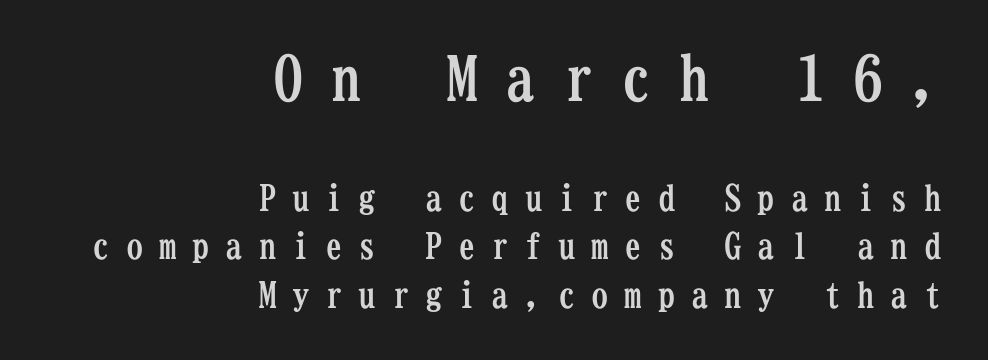
The image shows 61 px semibold, condensed serif type, upright, monospaced; set right-aligned, normal line spacing (1.38x), unusually wide letter spacing (+0.45 em), not underlined; the first (top) block is 1.74x larger; low stroke contrast and a medium x-height.
